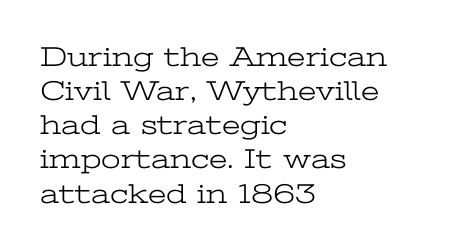
Unmarked baselines from the first word to the last. Weight: in the light-to-regular range. You could not count columns in this text — the font is proportionally spaced. The typeface chosen for these lines features serifs. Caption: standard tracking, unaltered.
